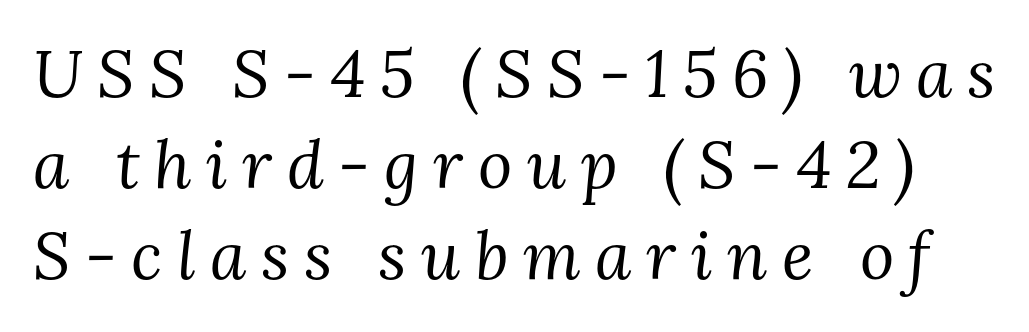
Q: Is the text bold? A: No.
Q: Is the text italic (slanted)? A: Yes, it leans right by about 3 degrees.
Q: Is the typeface a serif or a sans-serif typeface? A: Serif.
Q: Is the text underlined? A: No.
Q: Is the spacing between letters normal or unusually wide? A: Unusually wide.
Q: Is the spacing between lines tight, normal or loose? A: Normal.
Q: Width (condensed, normal, or wide)? A: Normal.
Q: Stroke contrast? A: Medium.
Q: x-height? A: Medium.
Q: Monospaced? A: No.
